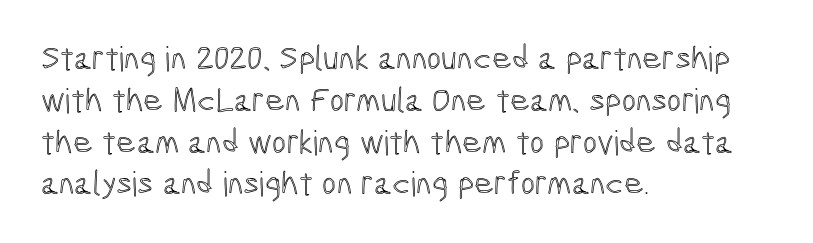
Italic? Not at all — the glyphs are vertical. Underline: absent. The setting favours the left margin, as ordinary paragraphs usually do. Letter spacing: default.
